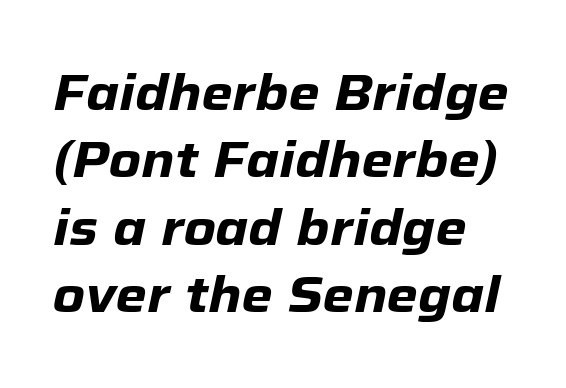
Compared with typical paragraphs, the rows here are spaced about the same. Words appear dense and cohesive because spacing is normal. Do the characters align in a grid? No, the font is proportional. The typesetting leans heavy: a genuine bold. Style check: oblique.
